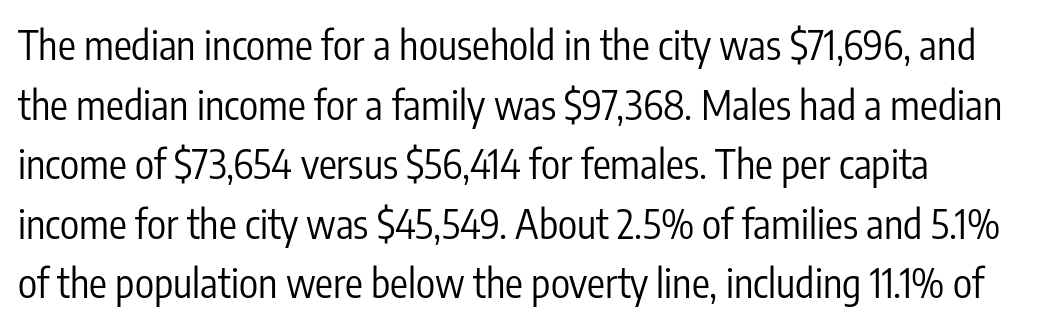
The image shows 40 px regular-weight, condensed sans-serif type, upright; set left-aligned, normal line spacing (1.49x), normal letter spacing, not underlined; low stroke contrast and a medium x-height.
